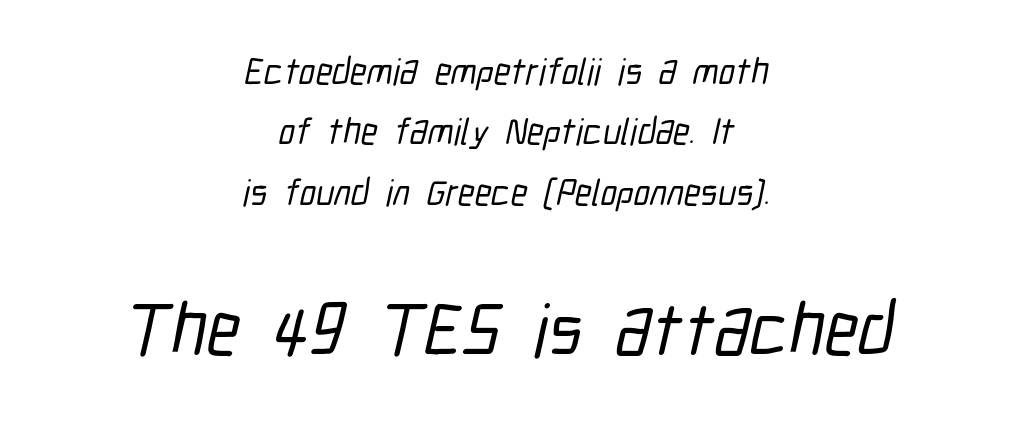
{"serif": "no", "width": "condensed", "stroke_contrast": "low", "x_height": "medium", "monospaced": "no", "underline": "no", "align": "center", "line_spacing": "normal", "line_spacing_ratio": 1.63, "letter_spacing": "normal", "letter_spacing_em": 0.0, "larger_block": "second", "size_ratio": 2.0, "glyph_px": 74}
